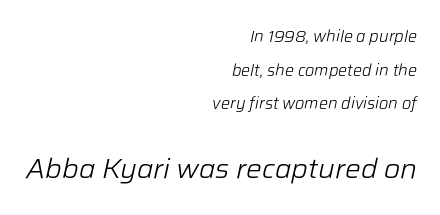
Q: Is the text bold? A: No.
Q: Is the text italic (slanted)? A: Yes, it leans right by about 12 degrees.
Q: Is the text underlined? A: No.
Q: How is the paragraph aligned? A: Right-aligned.
Q: Is the spacing between letters normal or unusually wide? A: Normal.
Q: Is the spacing between lines tight, normal or loose? A: Loose.
Q: Which block of text is set in a larger size, the first (top) or the second (bottom)? A: The second (bottom) one.
Q: Width (condensed, normal, or wide)? A: Normal.
Q: Stroke contrast? A: Low.
Q: x-height? A: Medium.
Q: Monospaced? A: No.
